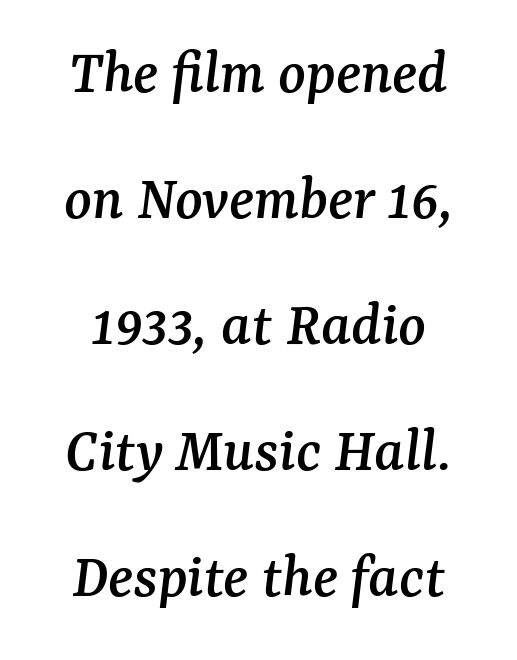
{"serif": "yes", "italic": "yes", "lean": "right", "slant_degrees": 7, "width": "normal", "stroke_contrast": "medium", "x_height": "medium", "monospaced": "no", "underline": "no", "line_spacing": "loose", "line_spacing_ratio": 1.97, "letter_spacing": "normal", "letter_spacing_em": 0.0, "glyph_px": 64}
